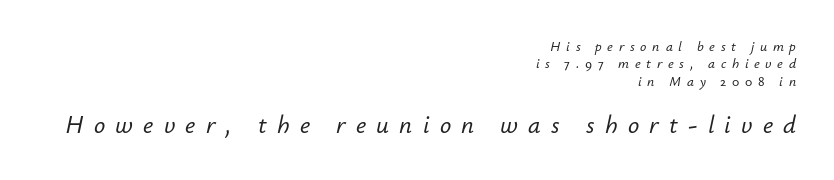
Q: Is the text italic (slanted)? A: Yes, it leans right by about 12 degrees.
Q: Is the text underlined? A: No.
Q: How is the paragraph aligned? A: Right-aligned.
Q: Is the spacing between letters normal or unusually wide? A: Unusually wide.
Q: Is the spacing between lines tight, normal or loose? A: Normal.
Q: Which block of text is set in a larger size, the first (top) or the second (bottom)? A: The second (bottom) one.
